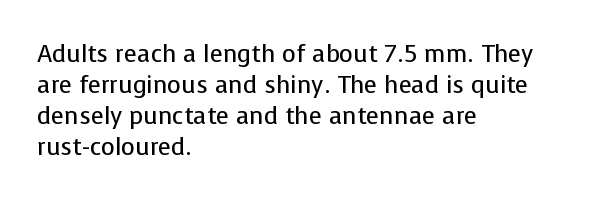
These lines keep a tight, regular rhythm from letter to letter. Notice how descenders clear the ascenders below comfortably — that's standard leading. These lines were composed using upright roman letters. One-word summary of the alignment: left. Nobody drew a line under any word here. The typesetting does not lean heavy: it is not bold.
